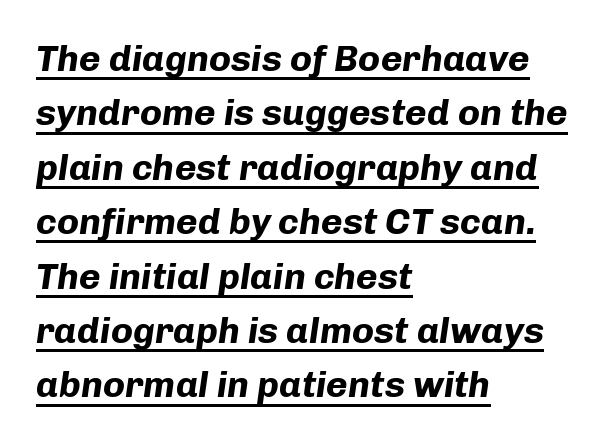
Q: Is the text bold? A: Yes.
Q: Is the text italic (slanted)? A: Yes, it leans right by about 8 degrees.
Q: Is the text underlined? A: Yes.
Q: How is the paragraph aligned? A: Left-aligned.
Q: Is the spacing between letters normal or unusually wide? A: Normal.
Q: Is the spacing between lines tight, normal or loose? A: Normal.
Q: Width (condensed, normal, or wide)? A: Normal.
Q: Stroke contrast? A: Low.
Q: x-height? A: Medium.
Q: Monospaced? A: No.
